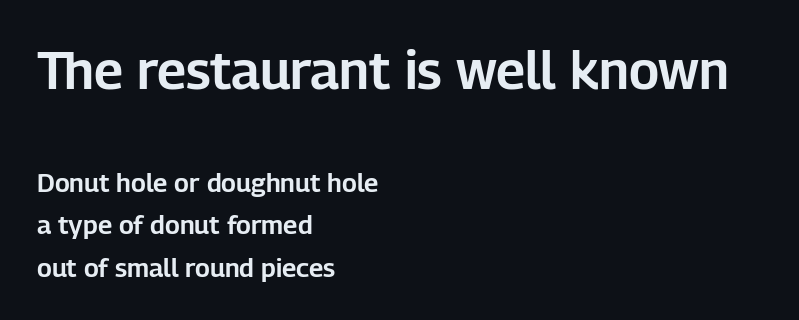
The image shows 53 px sans-serif type, upright; set left-aligned, normal line spacing (1.63x), normal letter spacing, not underlined; the first (top) block is 2.04x larger; low stroke contrast and a medium x-height.
